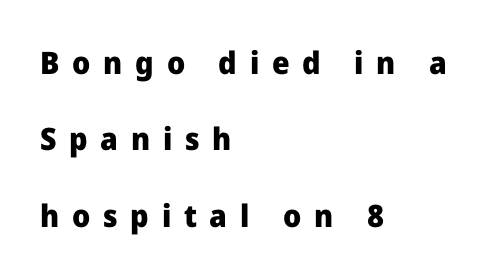
The image shows 31 px heavy sans-serif type, upright; set left-aligned, loose line spacing (2.46x), unusually wide letter spacing (+0.41 em), not underlined; low stroke contrast and a medium x-height.
